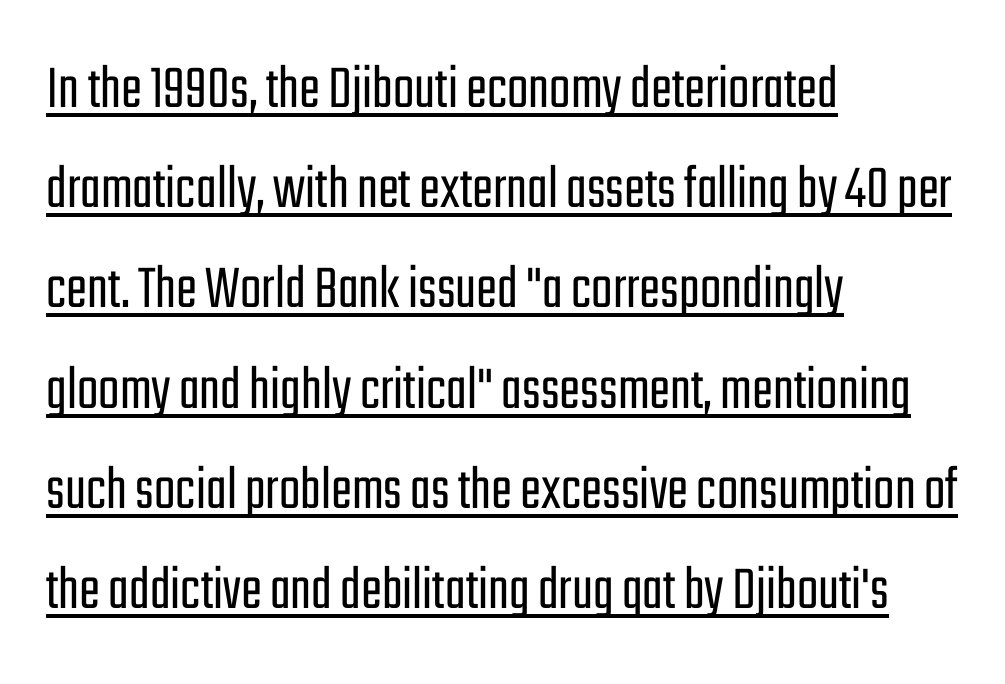
{"serif": "no", "italic": "no", "bold": "no", "weight": "light", "width": "condensed", "stroke_contrast": "low", "x_height": "medium", "monospaced": "no", "underline": "yes", "align": "left", "line_spacing": "normal", "line_spacing_ratio": 1.59, "letter_spacing": "normal", "letter_spacing_em": 0.0, "glyph_px": 63}
